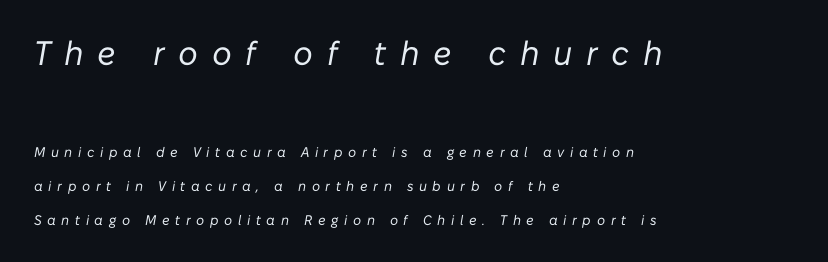
{"italic": "yes", "lean": "right", "slant_degrees": 10, "bold": "no", "weight": "regular", "width": "normal", "stroke_contrast": "low", "x_height": "medium", "monospaced": "no", "underline": "no", "align": "left", "line_spacing": "loose", "line_spacing_ratio": 2.43, "letter_spacing": "wide", "letter_spacing_em": 0.4, "larger_block": "first", "size_ratio": 2.43, "glyph_px": 34}
